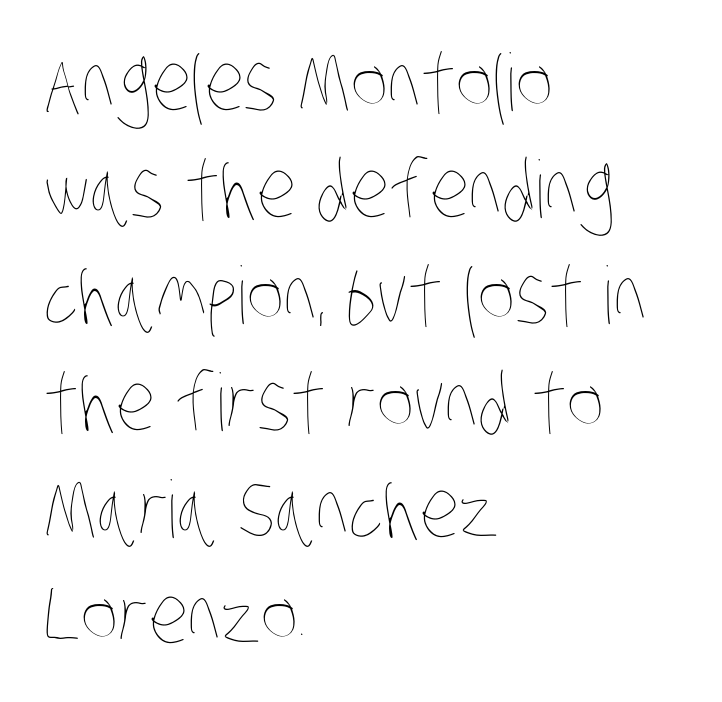
Q: Is the text bold? A: No.
Q: Is the text underlined? A: No.
Q: How is the paragraph aligned? A: Left-aligned.
Q: Is the spacing between letters normal or unusually wide? A: Normal.
Q: Is the spacing between lines tight, normal or loose? A: Normal.
Q: Width (condensed, normal, or wide)? A: Condensed.
Q: Stroke contrast? A: Low.
Q: x-height? A: Large.
Q: Monospaced? A: No.
